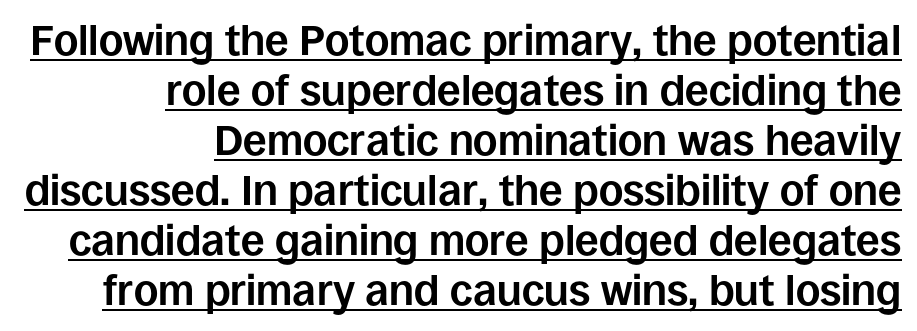
{"serif": "no", "italic": "no", "bold": "yes", "weight": "bold", "width": "normal", "stroke_contrast": "low", "x_height": "large", "monospaced": "no", "underline": "yes", "align": "right", "line_spacing_ratio": 1.19, "letter_spacing": "normal", "letter_spacing_em": 0.0, "glyph_px": 42}
